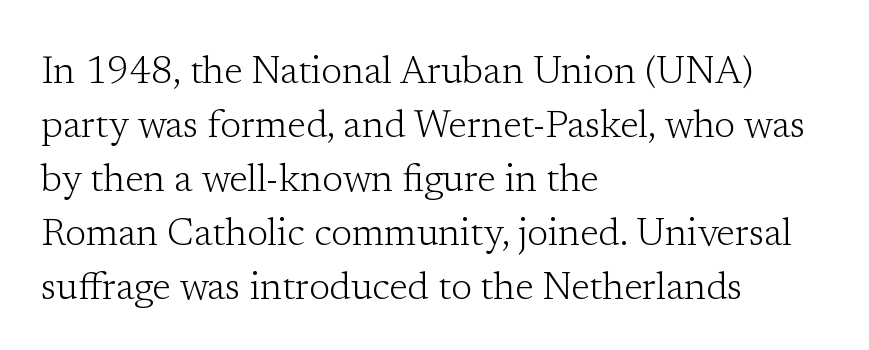
{"serif": "yes", "italic": "no", "bold": "no", "weight": "light", "width": "normal", "stroke_contrast": "low", "x_height": "medium", "monospaced": "no", "underline": "no", "align": "left", "line_spacing": "normal", "line_spacing_ratio": 1.42, "letter_spacing": "normal", "letter_spacing_em": 0.0, "glyph_px": 38}
